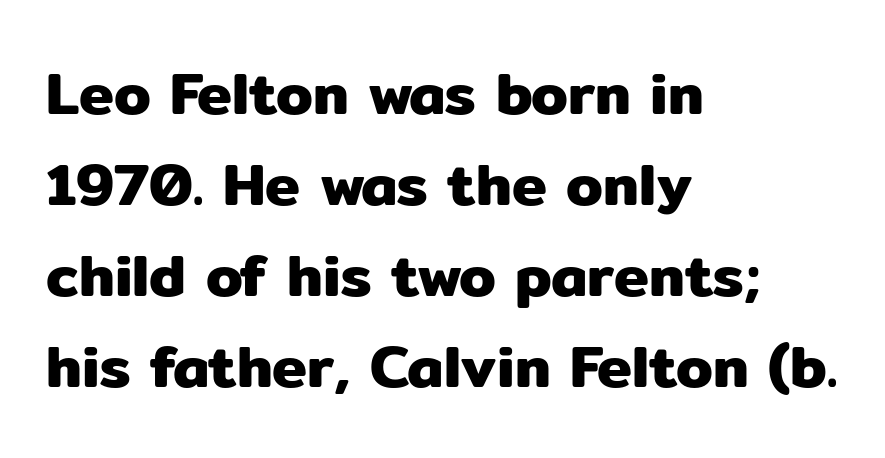
The image shows 59 px sans-serif type, upright; set left-aligned, normal line spacing (1.54x), normal letter spacing, not underlined; low stroke contrast and a medium x-height.
